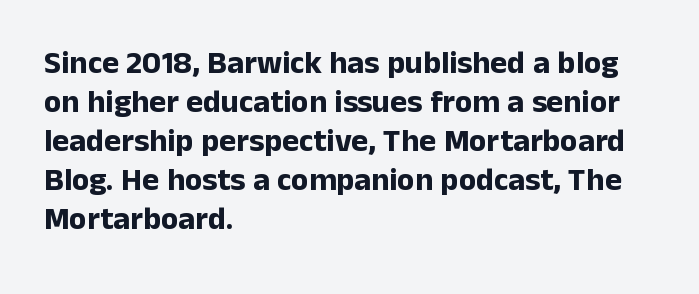
The image shows 32 px bold sans-serif type, upright; set left-aligned, line spacing 1.22x, normal letter spacing, not underlined; low stroke contrast and a medium x-height.
